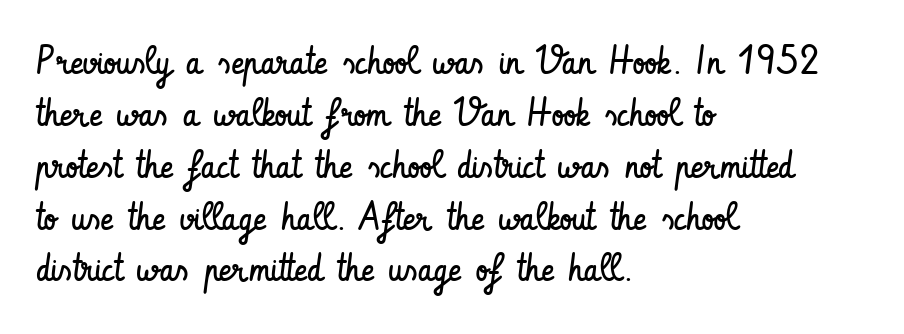
Typographically, this falls in the sans-serif category. Character widths vary here, with narrow letters taking less room than wide ones. Does the leading feel generous? No, just average. Is the letter spacing exaggerated? No — it looks like the ordinary default. In terms of posture, this sample is upright.
